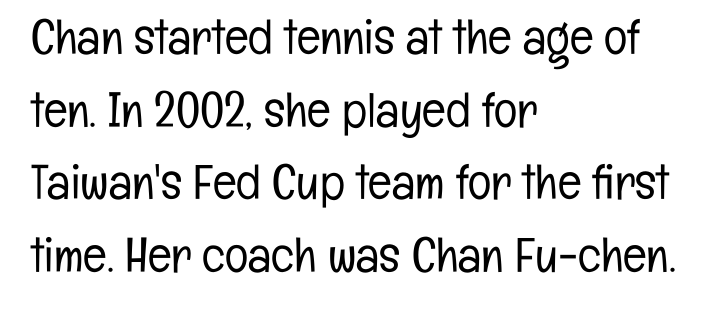
Q: Is the text bold? A: No.
Q: Is the text italic (slanted)? A: No, it is upright.
Q: Is the typeface a serif or a sans-serif typeface? A: Sans-serif.
Q: Is the text underlined? A: No.
Q: How is the paragraph aligned? A: Left-aligned.
Q: Is the spacing between letters normal or unusually wide? A: Normal.
Q: Is the spacing between lines tight, normal or loose? A: Normal.
Q: Width (condensed, normal, or wide)? A: Condensed.
Q: Stroke contrast? A: Low.
Q: x-height? A: Medium.
Q: Monospaced? A: No.
